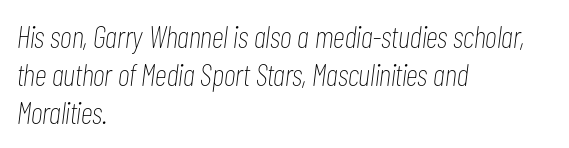
Check the space under the baseline: it is left empty. Style check: oblique. The rendering uses natural spacing where letterforms have individual widths. Left-aligned paragraph, ragged on the right. Between one letter and the next there's only the usual sliver of space.
